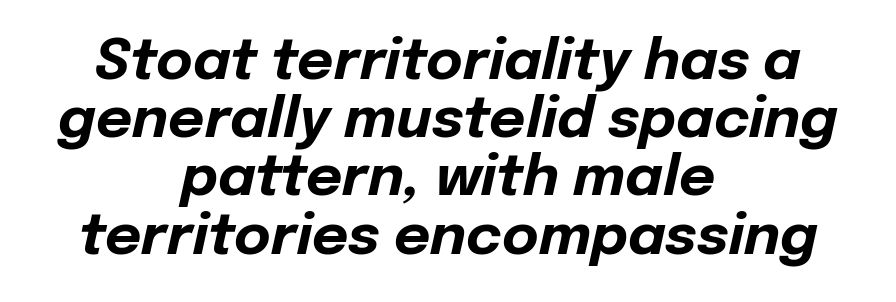
Chunky letters — that's bold for sure. Proportional: the letters do not fall into vertical columns. Does the leading feel generous? Not at all — it's pinched. Centered paragraph, ragged on both sides. The baseline area is clear.
